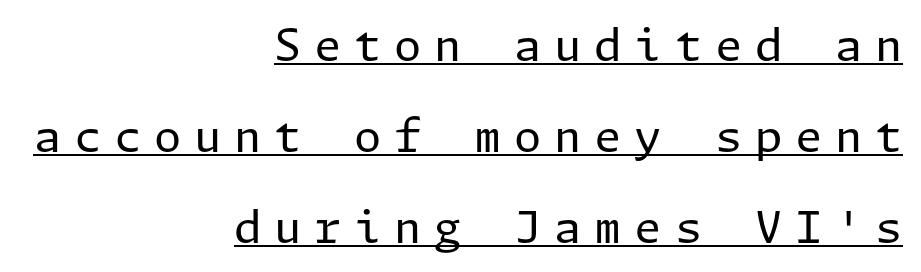
The image shows 44 px regular-weight sans-serif type, upright; set right-aligned, loose line spacing (2.07x), unusually wide letter spacing (+0.29 em), underlined; low stroke contrast and a medium x-height.
